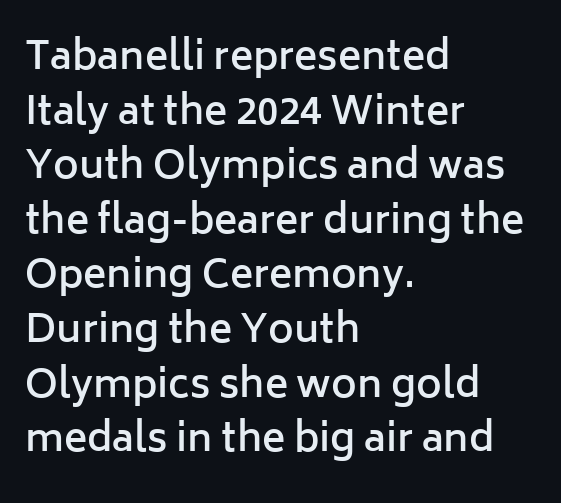
{"serif": "no", "italic": "no", "bold": "semi", "weight": "semibold", "width": "normal", "stroke_contrast": "low", "x_height": "medium", "monospaced": "no", "underline": "no", "align": "left", "line_spacing": "normal", "line_spacing_ratio": 1.4, "letter_spacing": "normal", "letter_spacing_em": 0.0, "glyph_px": 39}
